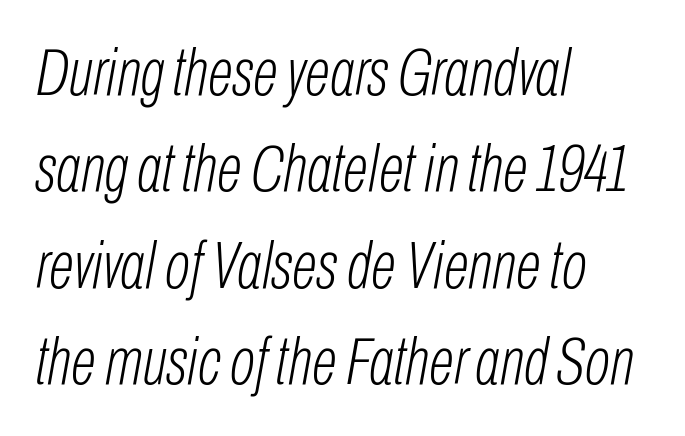
The image shows 67 px light, condensed type, italic (leaning right); set left-aligned, normal line spacing (1.44x), normal letter spacing, not underlined; low stroke contrast and a medium x-height.
